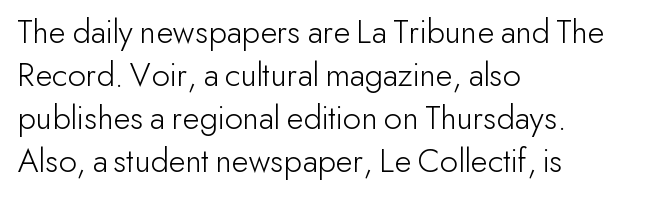
{"serif": "no", "italic": "no", "bold": "no", "weight": "light", "width": "normal", "stroke_contrast": "low", "x_height": "small", "monospaced": "no", "underline": "no", "align": "left", "line_spacing_ratio": 1.23, "letter_spacing": "normal", "letter_spacing_em": 0.0, "glyph_px": 35}
